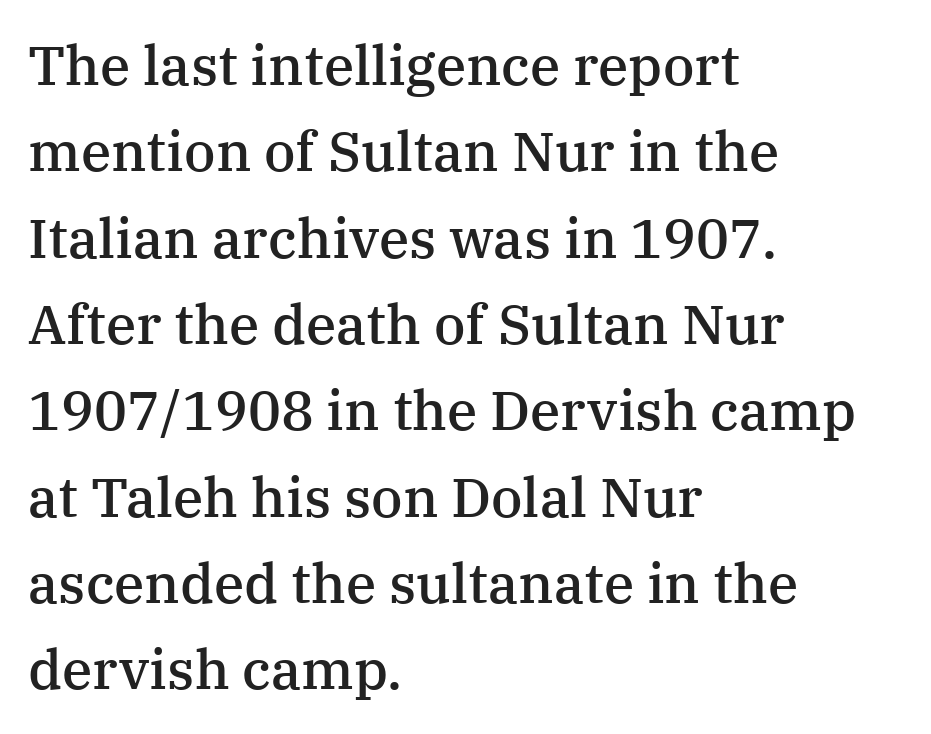
Q: Is the text bold? A: Semi-bold.
Q: Is the text italic (slanted)? A: No, it is upright.
Q: Is the typeface a serif or a sans-serif typeface? A: Serif.
Q: Is the text underlined? A: No.
Q: How is the paragraph aligned? A: Left-aligned.
Q: Is the spacing between letters normal or unusually wide? A: Normal.
Q: Is the spacing between lines tight, normal or loose? A: Normal.
Q: Width (condensed, normal, or wide)? A: Normal.
Q: Stroke contrast? A: Medium.
Q: x-height? A: Medium.
Q: Monospaced? A: No.
